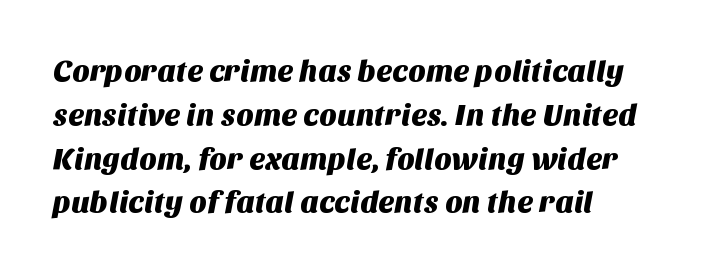
Q: Is the typeface a serif or a sans-serif typeface? A: Sans-serif.
Q: Is the text underlined? A: No.
Q: How is the paragraph aligned? A: Left-aligned.
Q: Is the spacing between letters normal or unusually wide? A: Normal.
Q: Is the spacing between lines tight, normal or loose? A: Normal.
Q: Width (condensed, normal, or wide)? A: Normal.
Q: Stroke contrast? A: Medium.
Q: x-height? A: Large.
Q: Monospaced? A: No.
